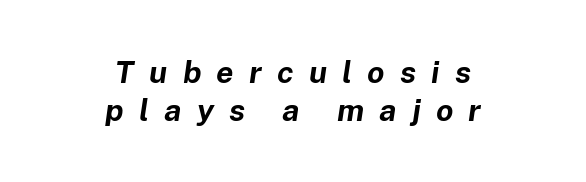
I'd describe the lettering as bold — thick and assertive. Each line is balanced around a shared central axis. Spacing between characters has been opened up far beyond the box default. Letters rest on an invisible, unmarked baseline.
